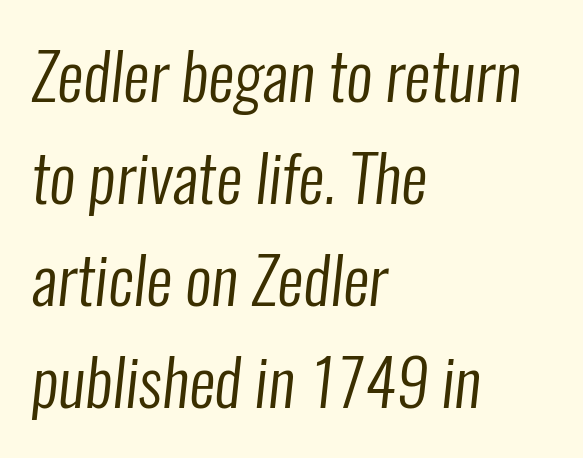
Q: Is the text bold? A: No.
Q: Is the typeface a serif or a sans-serif typeface? A: Sans-serif.
Q: Is the text underlined? A: No.
Q: How is the paragraph aligned? A: Left-aligned.
Q: Is the spacing between letters normal or unusually wide? A: Normal.
Q: Is the spacing between lines tight, normal or loose? A: Normal.
Q: Width (condensed, normal, or wide)? A: Condensed.
Q: Stroke contrast? A: Low.
Q: x-height? A: Medium.
Q: Monospaced? A: No.
